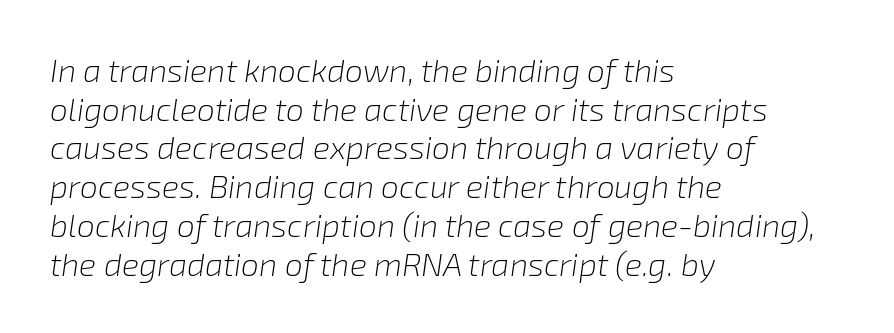
Line beginnings align vertically; line endings do not. No letter is thick-stroked: the sample isn't bold. Bare-footed words on every line. The passage shown has conventional tracking throughout. Posture: slanted.
